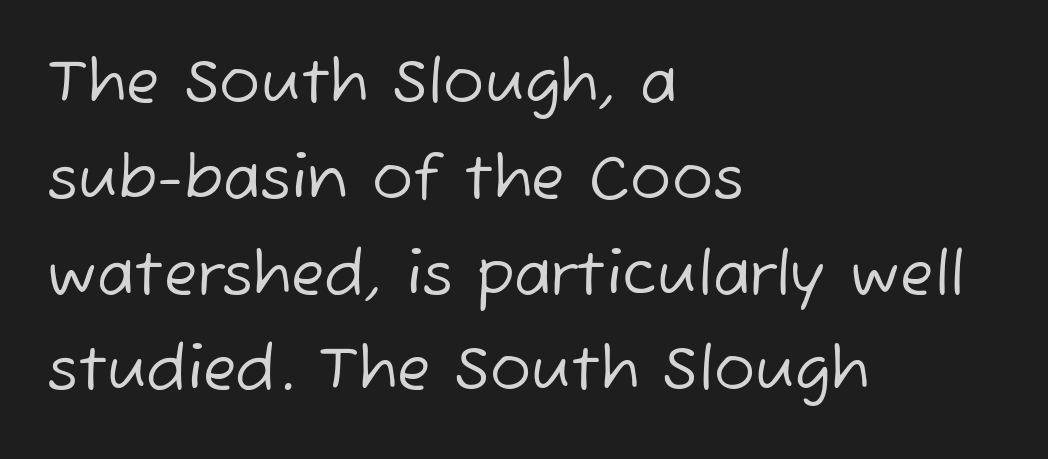
{"serif": "no", "bold": "no", "weight": "regular", "width": "normal", "stroke_contrast": "low", "x_height": "medium", "monospaced": "no", "underline": "no", "align": "left", "line_spacing": "normal", "line_spacing_ratio": 1.57, "letter_spacing": "normal", "letter_spacing_em": 0.0, "glyph_px": 61}
